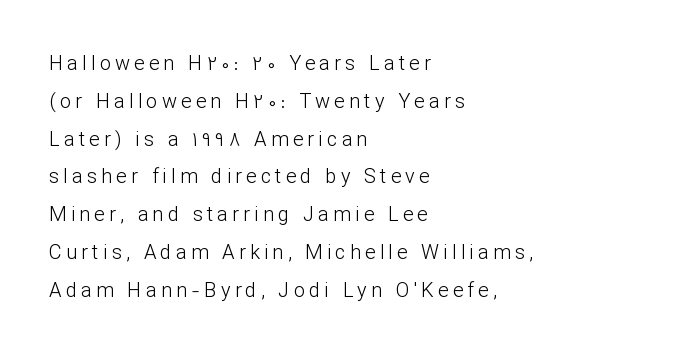
The image shows 20 px text type, upright; set left-aligned, line spacing 1.89x, unusually wide letter spacing (+0.21 em), not underlined.
